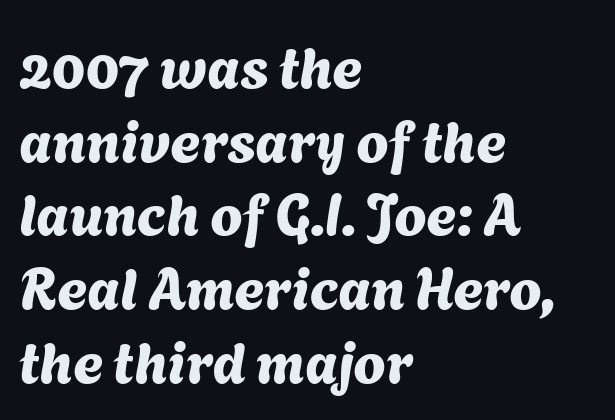
This rendering uses left alignment, leaving the right contour irregular. Vertical spacing — default. Note the varied advance widths — an 'i' is clearly narrower than an 'm'. Letterform terminals end flat and unadorned throughout the passage. The glyphs are unaccompanied by any horizontal stroke below them.
